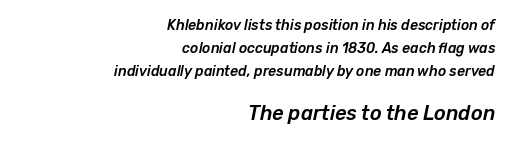
The image shows 20 px text type, italic (leaning right); set right-aligned, normal line spacing (1.64x), normal letter spacing, not underlined; the second (bottom) block is 1.43x larger.
